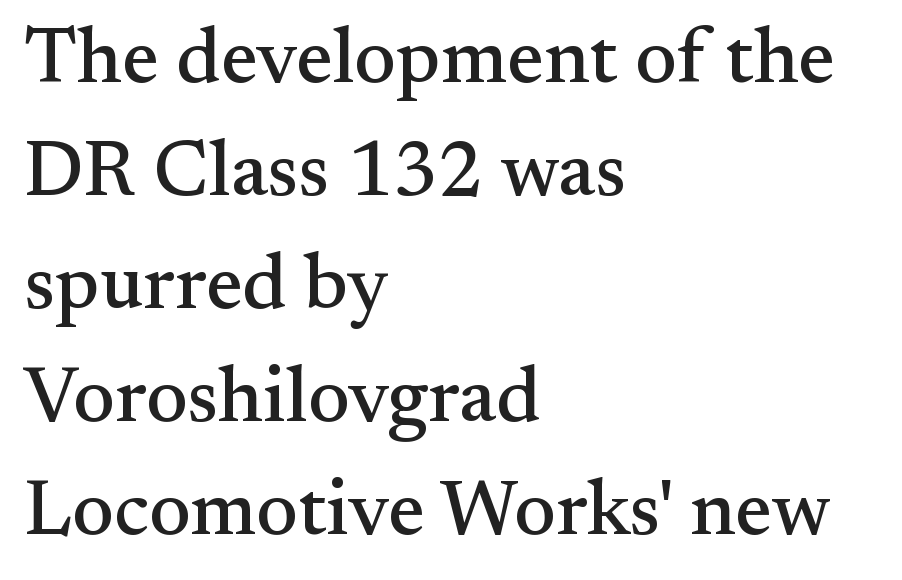
Q: Is the text italic (slanted)? A: No, it is upright.
Q: Is the typeface a serif or a sans-serif typeface? A: Serif.
Q: Is the text underlined? A: No.
Q: How is the paragraph aligned? A: Left-aligned.
Q: Is the spacing between letters normal or unusually wide? A: Normal.
Q: Is the spacing between lines tight, normal or loose? A: Normal.
Q: Width (condensed, normal, or wide)? A: Normal.
Q: Stroke contrast? A: Medium.
Q: x-height? A: Small.
Q: Monospaced? A: No.
